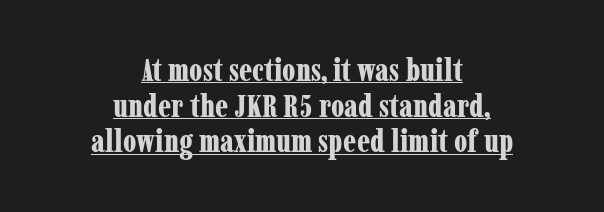
Q: Is the text bold? A: Yes.
Q: Is the text italic (slanted)? A: No, it is upright.
Q: Is the typeface a serif or a sans-serif typeface? A: Serif.
Q: Is the text underlined? A: Yes.
Q: How is the paragraph aligned? A: Centered.
Q: Is the spacing between letters normal or unusually wide? A: Normal.
Q: Is the spacing between lines tight, normal or loose? A: Tight.
Q: Width (condensed, normal, or wide)? A: Condensed.
Q: Stroke contrast? A: Low.
Q: x-height? A: Medium.
Q: Monospaced? A: No.
